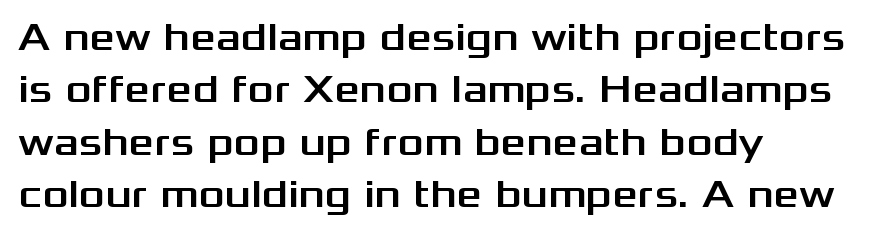
{"serif": "no", "italic": "no", "width": "wide", "stroke_contrast": "medium", "x_height": "medium", "monospaced": "no", "underline": "no", "align": "left", "line_spacing": "normal", "line_spacing_ratio": 1.31, "letter_spacing": "normal", "letter_spacing_em": 0.0, "glyph_px": 40}
